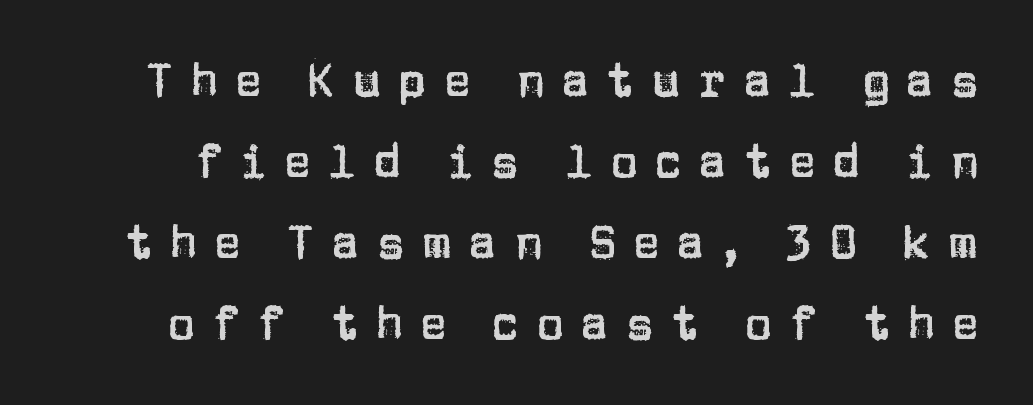
{"serif": "no", "italic": "no", "width": "normal", "stroke_contrast": "low", "x_height": "large", "monospaced": "no", "underline": "no", "line_spacing_ratio": 1.76, "letter_spacing": "wide", "letter_spacing_em": 0.37, "glyph_px": 46}
